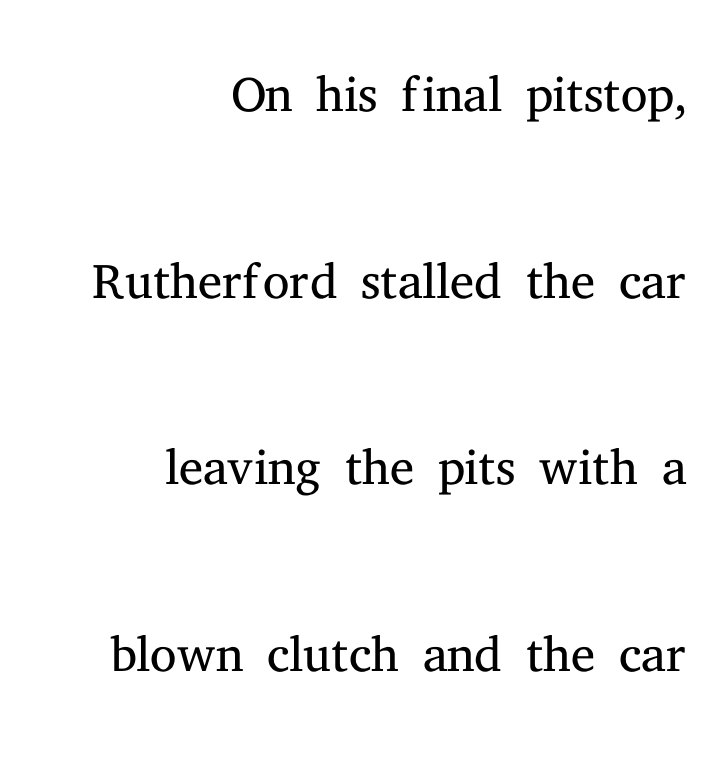
Horizontal alignment here is rightward, an uncommon choice for prose. Type style note: has serifs. The passage shown is typed in a proportional face where columns would drift. You could call the tracking neutral — neither tight nor loose. You can tell it's not italic because the verticals are truly vertical.
